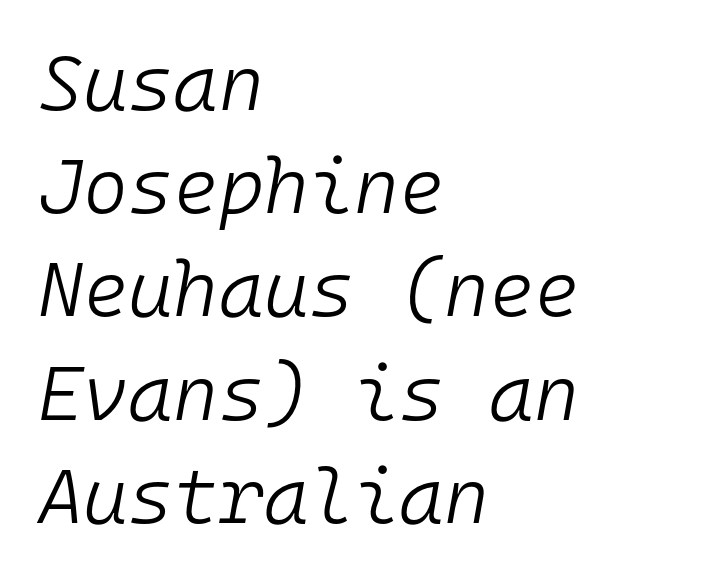
Q: Is the text bold? A: No.
Q: Is the text italic (slanted)? A: Yes, it leans right by about 10 degrees.
Q: Is the text underlined? A: No.
Q: How is the paragraph aligned? A: Left-aligned.
Q: Is the spacing between letters normal or unusually wide? A: Normal.
Q: Is the spacing between lines tight, normal or loose? A: Normal.
Q: Width (condensed, normal, or wide)? A: Normal.
Q: Stroke contrast? A: Low.
Q: x-height? A: Medium.
Q: Monospaced? A: Yes.
